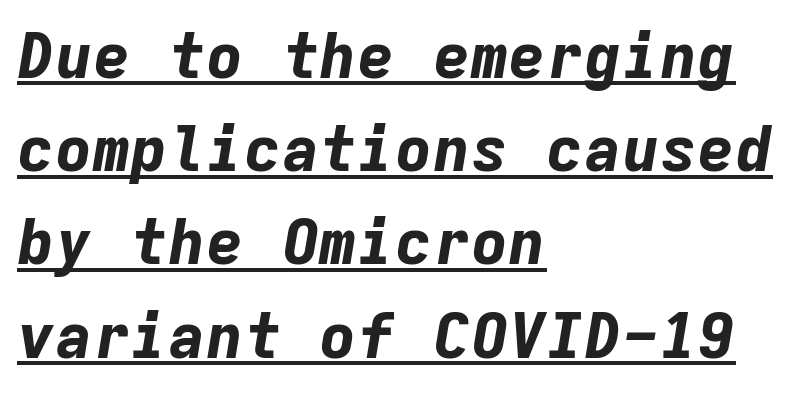
{"italic": "yes", "lean": "right", "slant_degrees": 9, "bold": "yes", "weight": "bold", "width": "normal", "stroke_contrast": "low", "x_height": "medium", "monospaced": "yes", "underline": "yes", "align": "left", "line_spacing": "normal", "line_spacing_ratio": 1.48, "letter_spacing": "normal", "letter_spacing_em": 0.0, "glyph_px": 63}
